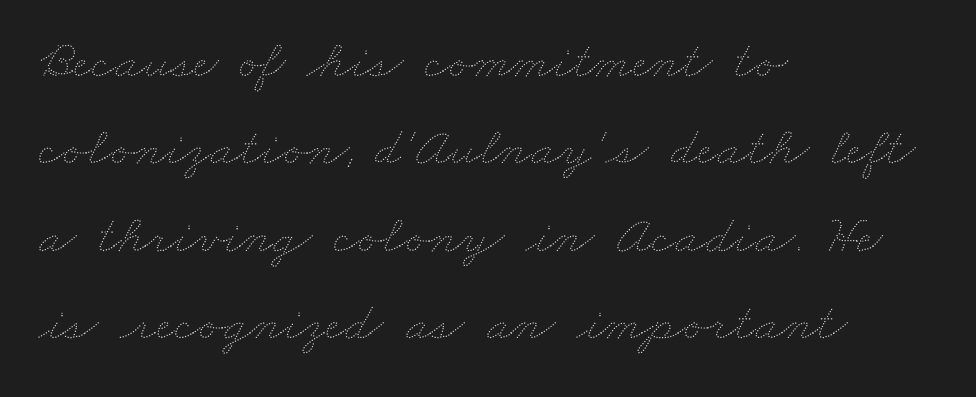
Q: Is the text bold? A: No.
Q: Is the text underlined? A: No.
Q: How is the paragraph aligned? A: Left-aligned.
Q: Is the spacing between letters normal or unusually wide? A: Normal.
Q: Is the spacing between lines tight, normal or loose? A: Normal.
Q: Width (condensed, normal, or wide)? A: Wide.
Q: Stroke contrast? A: Medium.
Q: x-height? A: Small.
Q: Monospaced? A: No.
